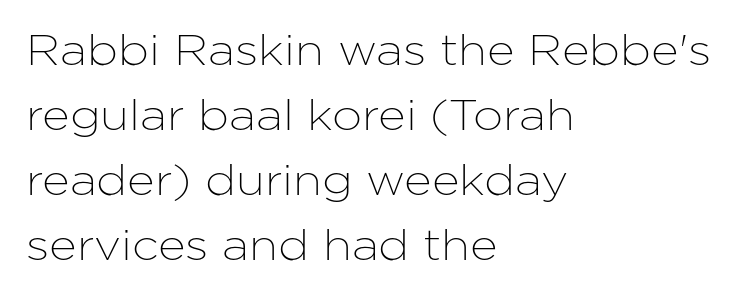
Q: Is the text italic (slanted)? A: No, it is upright.
Q: Is the typeface a serif or a sans-serif typeface? A: Sans-serif.
Q: Is the text underlined? A: No.
Q: How is the paragraph aligned? A: Left-aligned.
Q: Is the spacing between letters normal or unusually wide? A: Normal.
Q: Is the spacing between lines tight, normal or loose? A: Normal.
Q: Width (condensed, normal, or wide)? A: Normal.
Q: Stroke contrast? A: Low.
Q: x-height? A: Medium.
Q: Monospaced? A: No.
